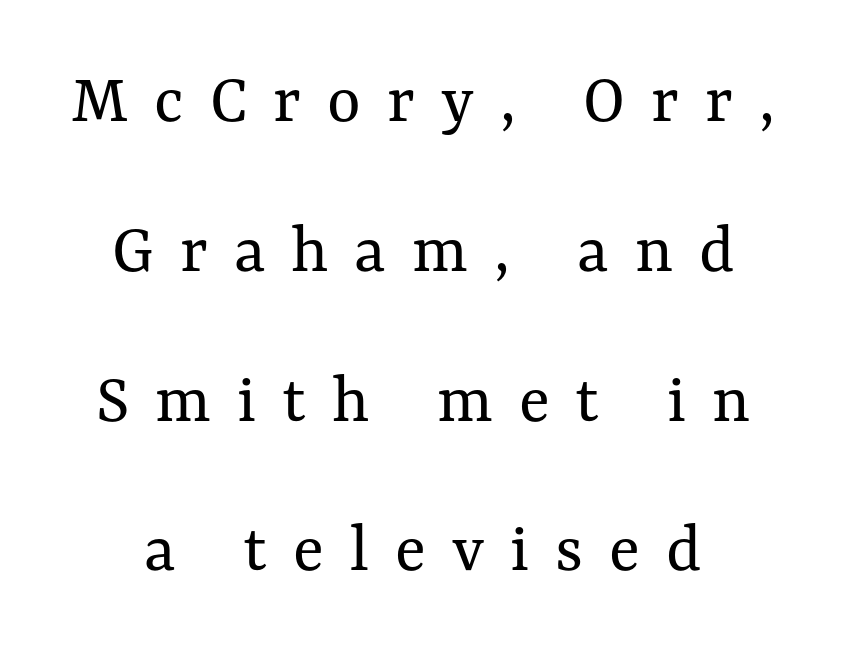
The image shows 72 px regular-weight type, upright; set centered, loose line spacing (2.08x), unusually wide letter spacing (+0.36 em), not underlined; medium stroke contrast and a medium x-height.
